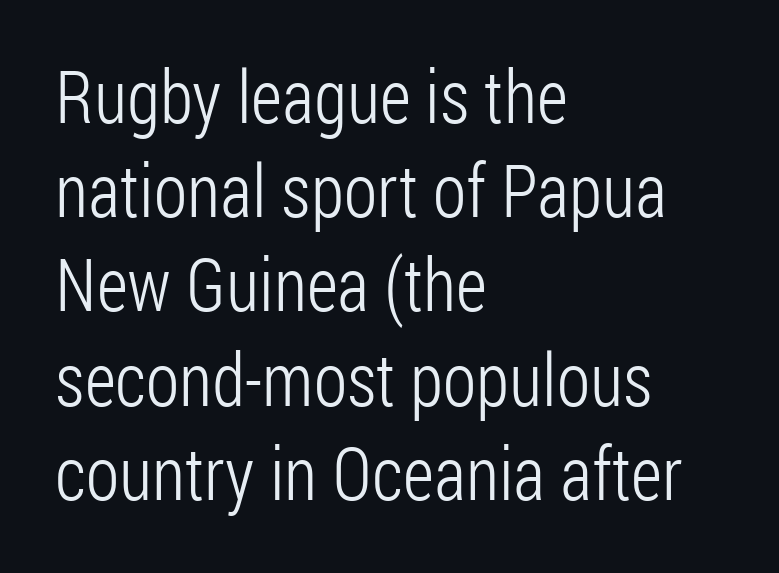
The rag falls on the right side of this text block. Do the letters lean? They stand straight. One glance says typical: line gaps are just what's usual. The specimen omits any rule beneath the text block's lines. Words appear dense and cohesive because spacing is normal.
